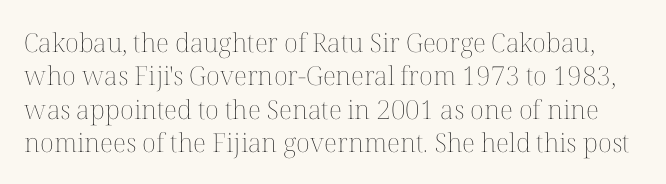
{"italic": "no", "bold": "no", "underline": "no", "line_spacing": "normal", "line_spacing_ratio": 1.28, "letter_spacing": "normal", "letter_spacing_em": 0.0, "glyph_px": 26}
